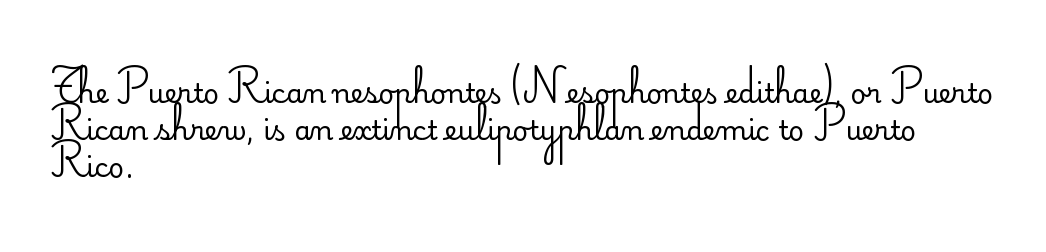
Reading down the block, your eye returns to a fixed left position each line. Tall strokes in this sample are plumb rather than angled. The rendering uses a moderate line-height, typical for paragraphs. This is not heavy type; no bold has been used. Any mark beneath the type? The region is blank. Each word holds together tightly as a unit, with standard inter-letter gaps.
